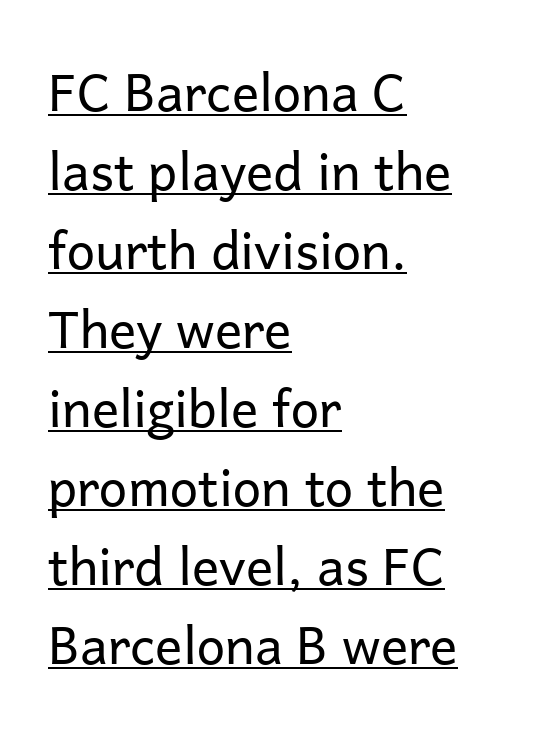
The image shows 51 px regular-weight sans-serif type, upright; set left-aligned, normal line spacing (1.55x), normal letter spacing, underlined; low stroke contrast and a medium x-height.
